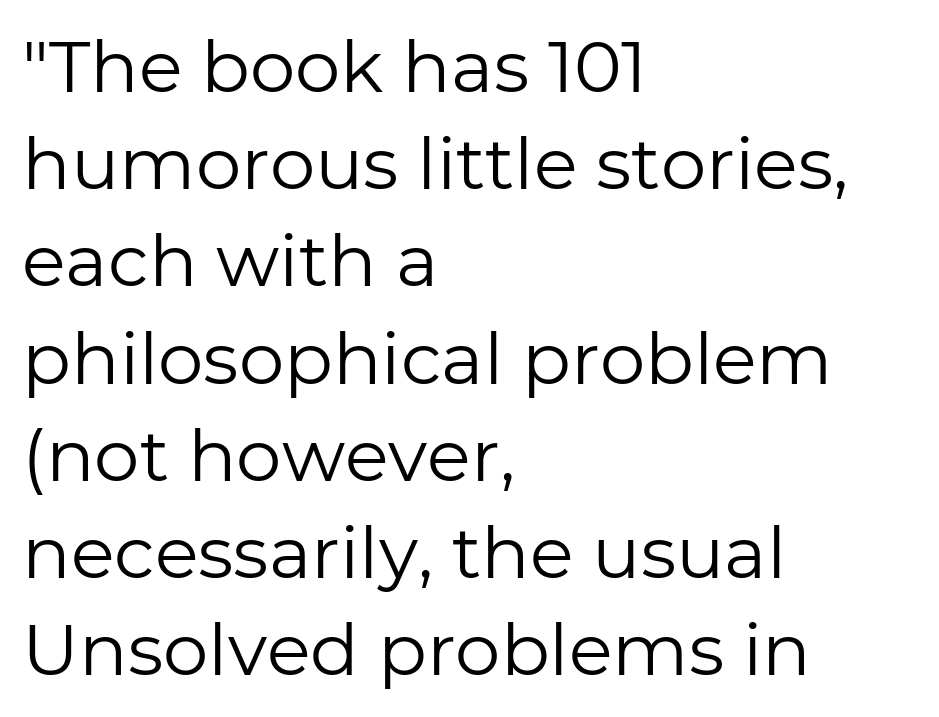
You could not count columns in this text — the font is proportionally spaced. If you measured baseline to baseline, you'd find a middling distance. Upright lettering throughout. Beneath every word, the page is bare. A quiet, ordinary-to-light weight characterises the typeface. Type style note: lacks serifs.
